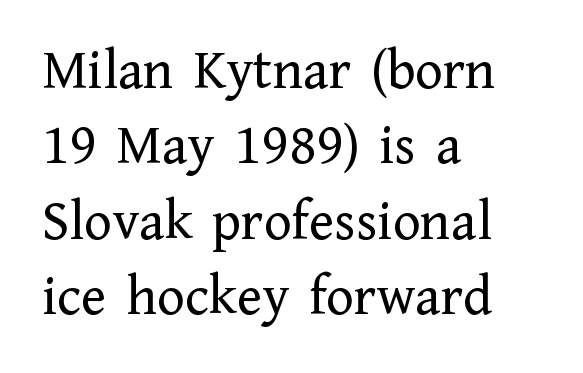
The image shows 58 px regular-weight serif type, upright; set left-aligned, normal line spacing (1.3x), normal letter spacing, not underlined; low stroke contrast and a medium x-height.
